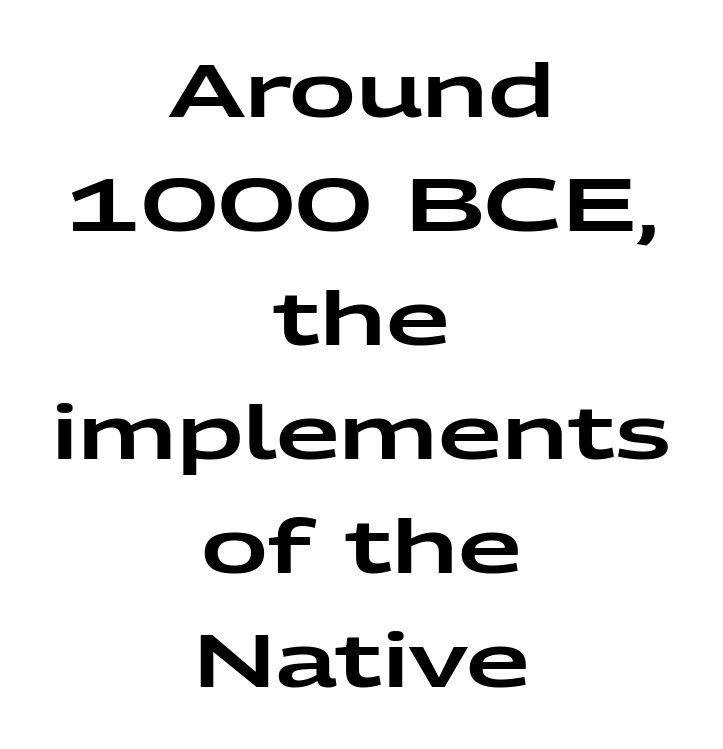
{"serif": "no", "italic": "no", "width": "wide", "stroke_contrast": "low", "x_height": "medium", "monospaced": "no", "underline": "no", "align": "center", "line_spacing": "normal", "line_spacing_ratio": 1.54, "letter_spacing": "normal", "letter_spacing_em": 0.0, "glyph_px": 74}
